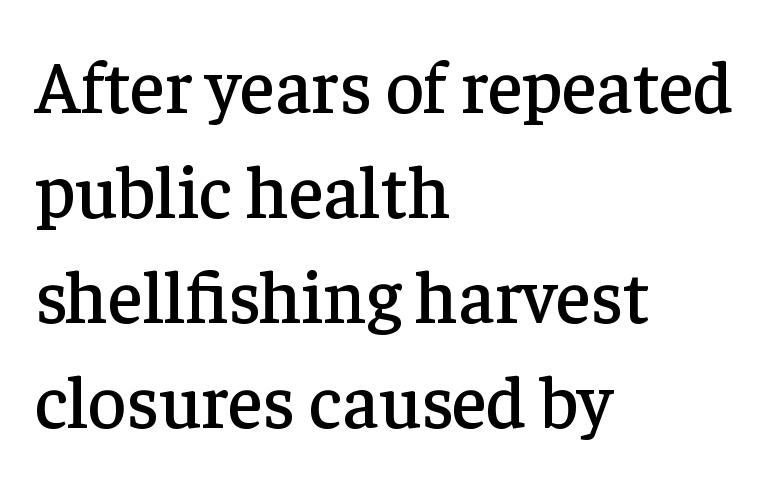
A typesetter would call this proportional, since set widths differ per character. The glyphs in this specimen are seriffed. Words appear dense and cohesive because spacing is normal. Horizontal bands of white between lines are of average thickness.
